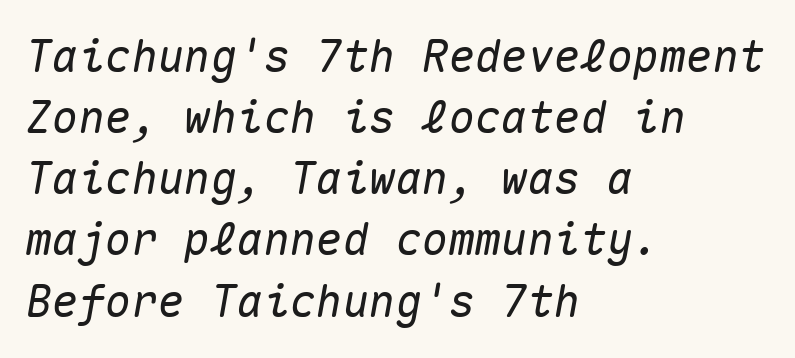
The image shows 44 px text type, italic (leaning right), monospaced; set left-aligned, normal line spacing (1.39x), normal letter spacing, not underlined; medium stroke contrast and a medium x-height.
